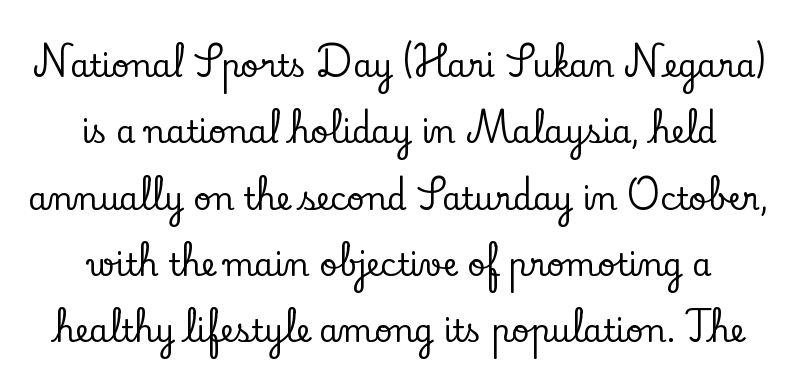
Q: Is the text italic (slanted)? A: No, it is upright.
Q: Is the typeface a serif or a sans-serif typeface? A: Serif.
Q: Is the text underlined? A: No.
Q: Is the spacing between letters normal or unusually wide? A: Normal.
Q: Is the spacing between lines tight, normal or loose? A: Loose.
Q: Width (condensed, normal, or wide)? A: Normal.
Q: Stroke contrast? A: Low.
Q: x-height? A: Small.
Q: Monospaced? A: No.
